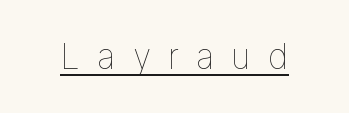
The image shows 35 px thin type, upright; set unusually wide letter spacing (+0.48 em), underlined; low stroke contrast and a medium x-height.
